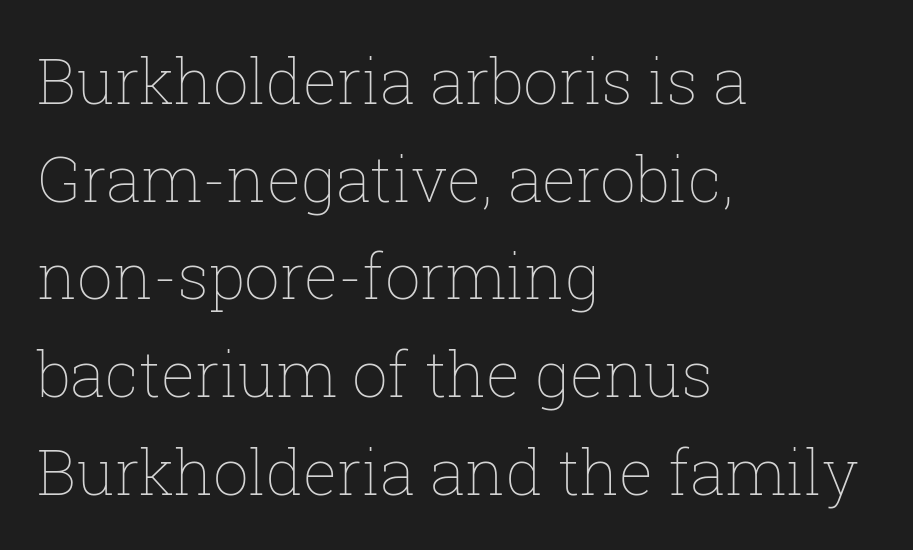
{"italic": "no", "bold": "no", "weight": "thin", "width": "normal", "stroke_contrast": "low", "x_height": "medium", "monospaced": "no", "underline": "no", "align": "left", "line_spacing": "normal", "line_spacing_ratio": 1.55, "letter_spacing": "normal", "letter_spacing_em": 0.0, "glyph_px": 63}
